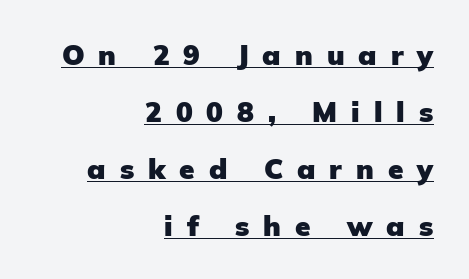
Q: Is the text bold? A: Yes.
Q: Is the text italic (slanted)? A: No, it is upright.
Q: Is the typeface a serif or a sans-serif typeface? A: Sans-serif.
Q: Is the text underlined? A: Yes.
Q: How is the paragraph aligned? A: Right-aligned.
Q: Is the spacing between letters normal or unusually wide? A: Unusually wide.
Q: Is the spacing between lines tight, normal or loose? A: Loose.
Q: Width (condensed, normal, or wide)? A: Normal.
Q: Stroke contrast? A: Low.
Q: x-height? A: Medium.
Q: Monospaced? A: No.
